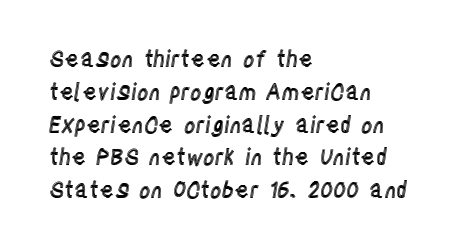
The image shows 22 px text type; set left-aligned, normal line spacing (1.49x), normal letter spacing, not underlined.
